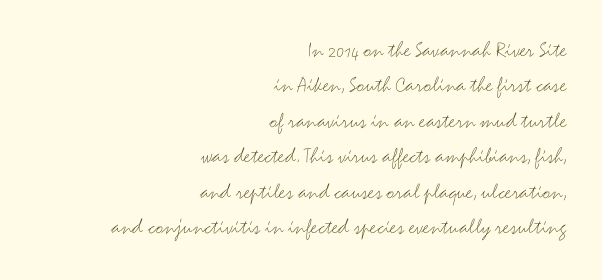
{"bold": "no", "underline": "no", "align": "right", "line_spacing": "normal", "line_spacing_ratio": 1.54, "letter_spacing": "normal", "letter_spacing_em": 0.0, "glyph_px": 23}
